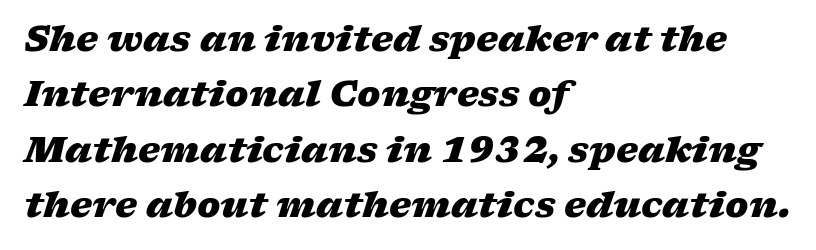
Q: Is the text bold? A: Yes.
Q: Is the text italic (slanted)? A: Yes, it leans right by about 17 degrees.
Q: Is the text underlined? A: No.
Q: How is the paragraph aligned? A: Left-aligned.
Q: Is the spacing between letters normal or unusually wide? A: Normal.
Q: Is the spacing between lines tight, normal or loose? A: Normal.
Q: Width (condensed, normal, or wide)? A: Wide.
Q: Stroke contrast? A: Low.
Q: x-height? A: Medium.
Q: Monospaced? A: No.
